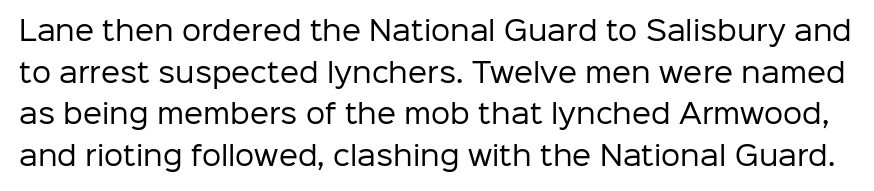
The image shows 27 px text type, upright; set normal line spacing (1.54x), normal letter spacing, not underlined.
